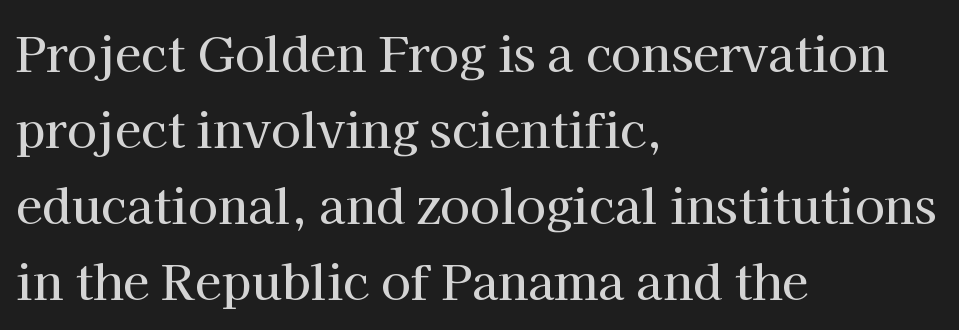
Do the characters align in a grid? No, the font is proportional. Regarding serifs, this sample has them. Tracking value appears to be zero — textbook default spacing. Check the space under the baseline: it is left empty. Interline gaps are of average width in this sample. Line beginnings align vertically; line endings do not.
